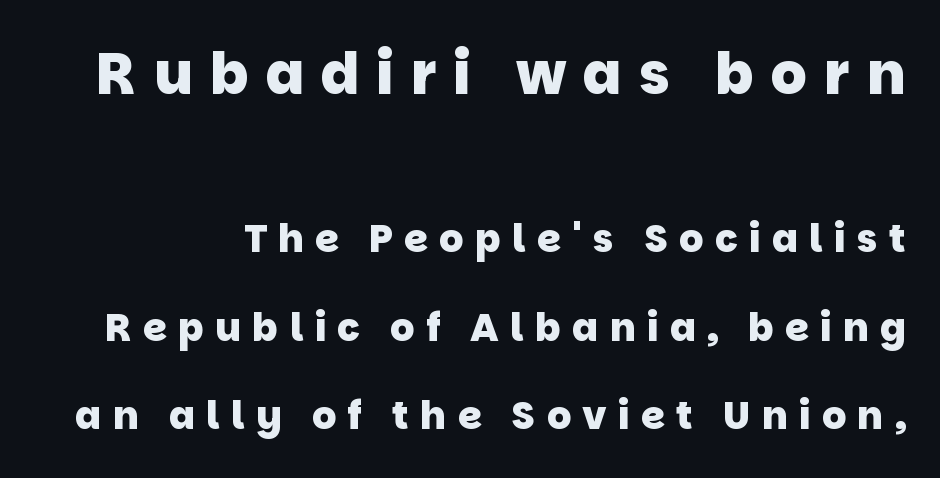
The image shows 57 px heavy sans-serif type; set loose line spacing (2.33x), unusually wide letter spacing (+0.3 em), not underlined; the first (top) block is 1.5x larger; low stroke contrast and a large x-height.
